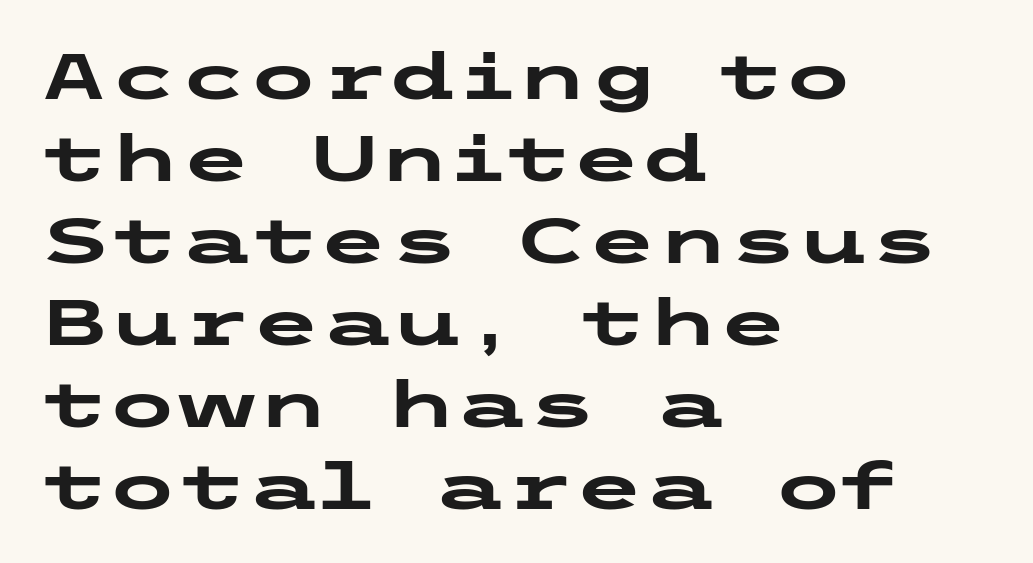
Q: Is the text bold? A: Yes.
Q: Is the text italic (slanted)? A: No, it is upright.
Q: Is the typeface a serif or a sans-serif typeface? A: Sans-serif.
Q: Is the text underlined? A: No.
Q: How is the paragraph aligned? A: Left-aligned.
Q: Is the spacing between letters normal or unusually wide? A: Normal.
Q: Is the spacing between lines tight, normal or loose? A: Normal.
Q: Width (condensed, normal, or wide)? A: Wide.
Q: Stroke contrast? A: Low.
Q: x-height? A: Medium.
